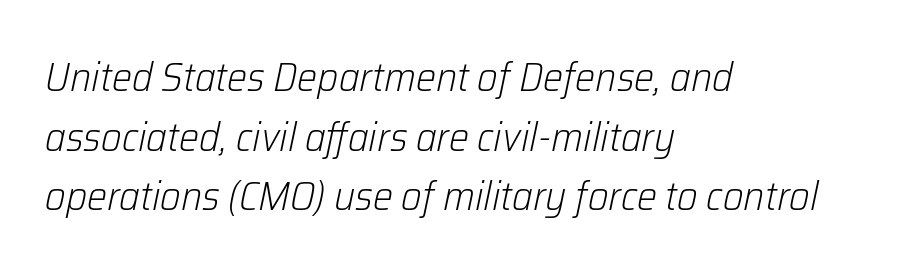
The image shows 40 px light type, italic (leaning right); set left-aligned, normal line spacing (1.49x), normal letter spacing, not underlined; low stroke contrast and a medium x-height.
